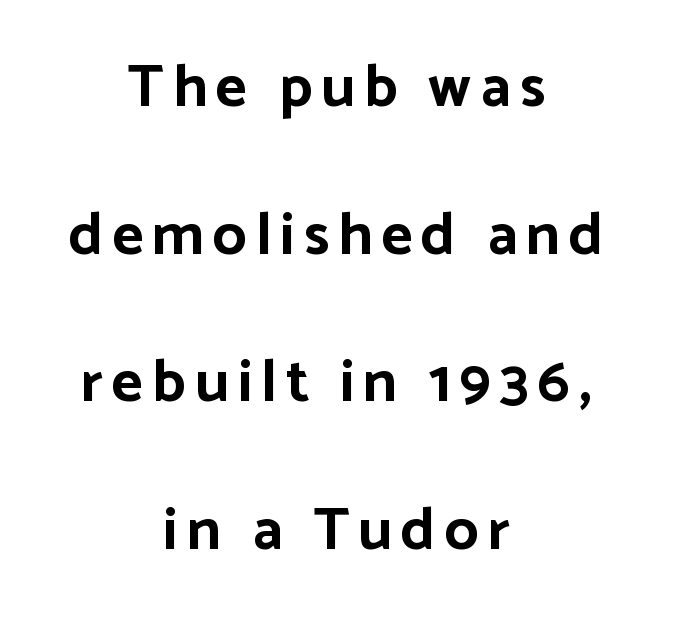
{"serif": "no", "italic": "no", "bold": "yes", "weight": "bold", "width": "normal", "stroke_contrast": "low", "x_height": "medium", "monospaced": "no", "underline": "no", "align": "center", "line_spacing": "loose", "line_spacing_ratio": 2.46, "glyph_px": 60}
